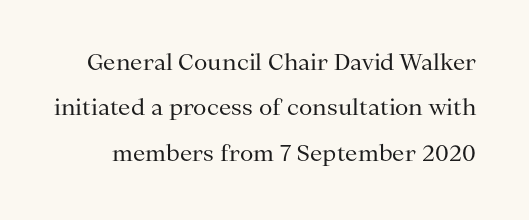
Q: Is the text bold? A: No.
Q: Is the text italic (slanted)? A: No, it is upright.
Q: Is the text underlined? A: No.
Q: Is the spacing between letters normal or unusually wide? A: Normal.
Q: Is the spacing between lines tight, normal or loose? A: Loose.
